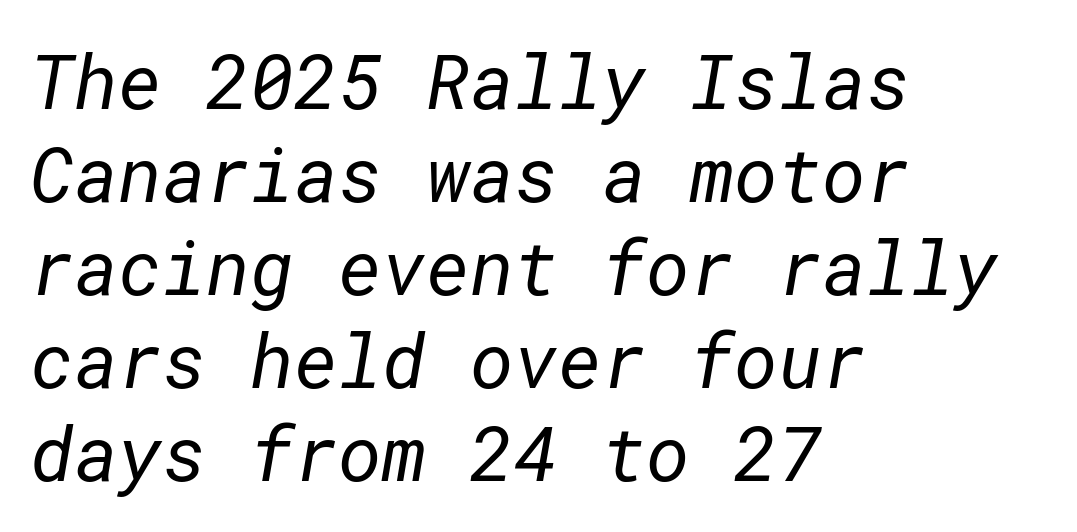
The image shows 75 px regular-weight sans-serif type; set left-aligned, line spacing 1.24x, normal letter spacing, not underlined; low stroke contrast and a medium x-height.
